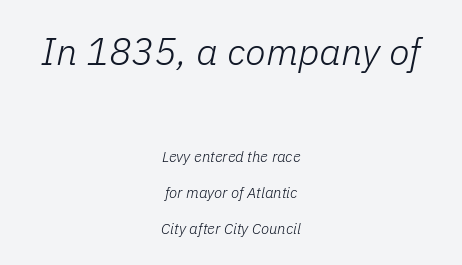
Is this a fixed-width face? No — the glyphs have proportional, varying widths. A clean baseline with only descenders dipping below it. The rendering applies a slant to the glyphs. Horizontally, the lines are justified to the midpoint only. Is the letter spacing exaggerated? No — it looks like the ordinary default.
